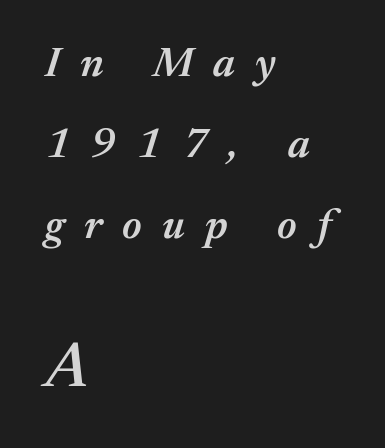
Q: Is the text bold? A: Semi-bold.
Q: Is the text italic (slanted)? A: Yes, it leans right by about 17 degrees.
Q: Is the text underlined? A: No.
Q: How is the paragraph aligned? A: Left-aligned.
Q: Is the spacing between letters normal or unusually wide? A: Unusually wide.
Q: Is the spacing between lines tight, normal or loose? A: Loose.
Q: Which block of text is set in a larger size, the first (top) or the second (bottom)? A: The second (bottom) one.
Q: Width (condensed, normal, or wide)? A: Normal.
Q: Stroke contrast? A: Medium.
Q: x-height? A: Medium.
Q: Monospaced? A: No.
